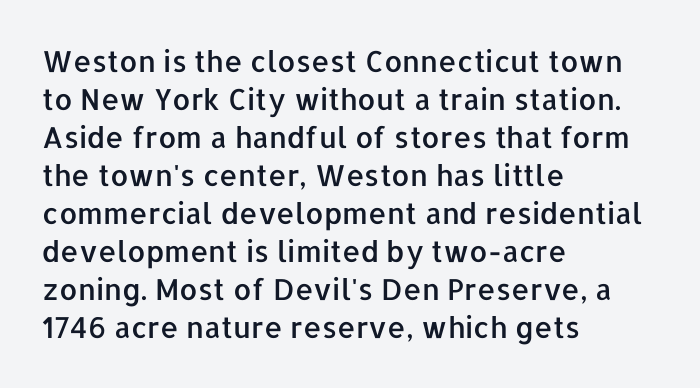
The image shows 29 px sans-serif type, upright; set left-aligned, normal line spacing (1.31x), normal letter spacing, not underlined; low stroke contrast and a medium x-height.
